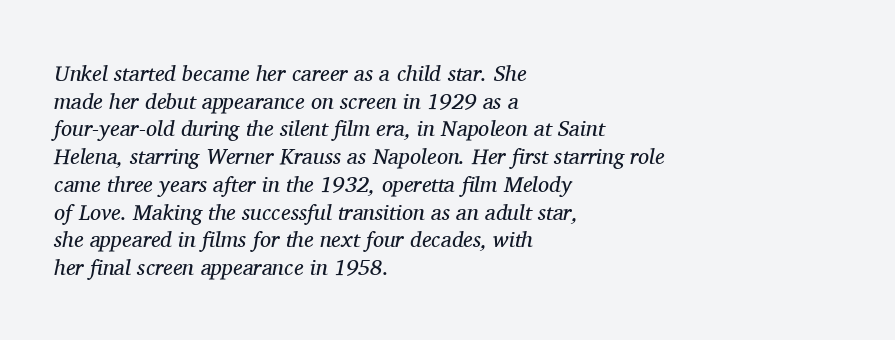
A classic flush-left, rag-right setting is used for this passage. Is the type slanted? Yes — the strokes lean at a clear angle. Baseline-to-baseline distance is the conventional proportion of letter height. This sample uses plain, unmodified letter spacing. The space beneath each line is pristine and unruled.
